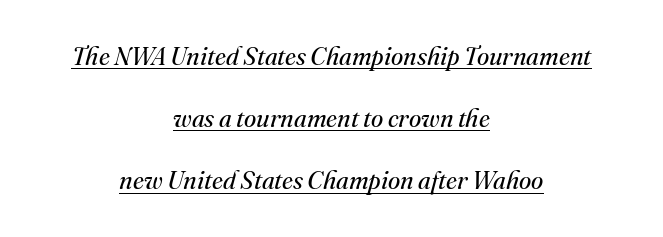
This is underlined copy, the kind a proofreader might mark for attention. The line-height multiplier appears high, well above default. Alignment: centered. The letterforms sit shoulder to shoulder at normal distance. The whole block is typeset with a tilt.
